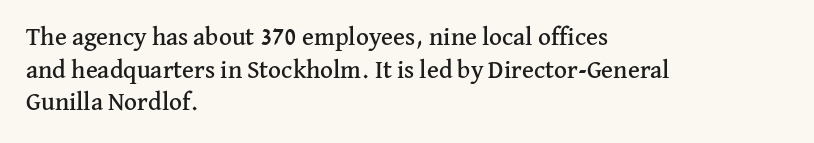
{"italic": "no", "underline": "no", "align": "left", "line_spacing": "normal", "line_spacing_ratio": 1.31, "letter_spacing": "normal", "letter_spacing_em": 0.0, "glyph_px": 25}
